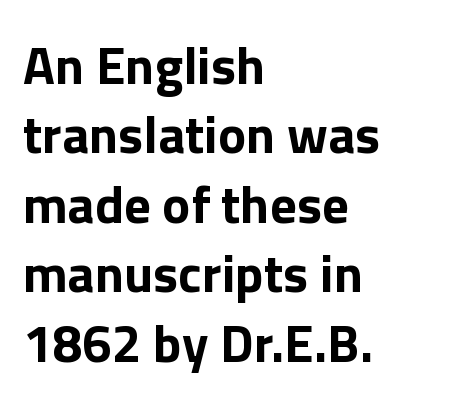
The image shows 53 px bold sans-serif type, upright; set left-aligned, normal line spacing (1.31x), normal letter spacing, not underlined; a medium x-height.
